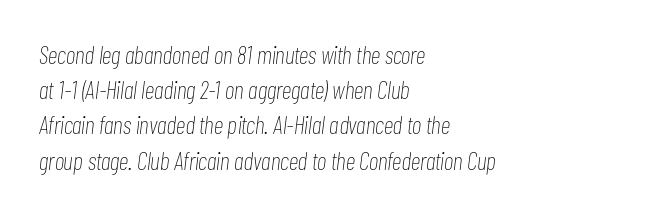
{"italic": "yes", "lean": "right", "slant_degrees": 7, "bold": "no", "underline": "no", "align": "left", "line_spacing": "normal", "line_spacing_ratio": 1.41, "letter_spacing": "normal", "letter_spacing_em": 0.0, "glyph_px": 25}
